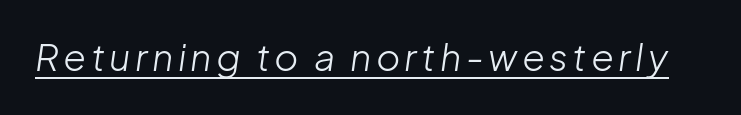
{"italic": "yes", "lean": "right", "slant_degrees": 8, "bold": "no", "weight": "light", "width": "normal", "stroke_contrast": "low", "x_height": "medium", "monospaced": "no", "underline": "yes", "glyph_px": 37}
